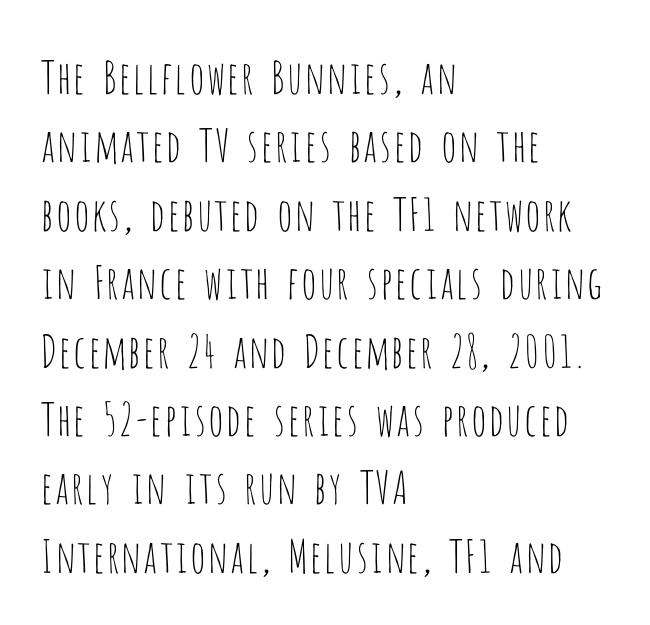
Weight: regular or lighter. Does the lettering tilt? It doesn't — this is upright. The tracking reads as untouched default to a designer's eye. A clean baseline with only descenders dipping below it. This sample has the flowing, uneven cadence of proportional lettering.
